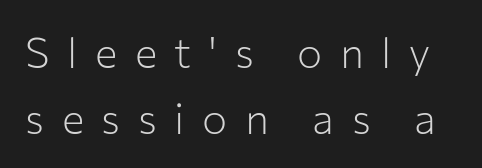
Q: Is the text bold? A: No.
Q: Is the text italic (slanted)? A: No, it is upright.
Q: Is the typeface a serif or a sans-serif typeface? A: Sans-serif.
Q: Is the text underlined? A: No.
Q: Is the spacing between letters normal or unusually wide? A: Unusually wide.
Q: Is the spacing between lines tight, normal or loose? A: Normal.
Q: Width (condensed, normal, or wide)? A: Normal.
Q: Stroke contrast? A: Low.
Q: x-height? A: Medium.
Q: Monospaced? A: No.
